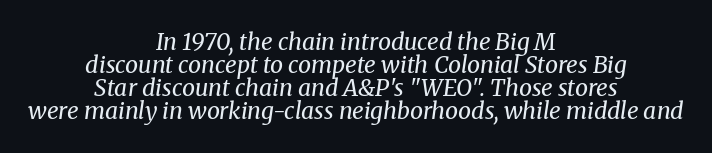
{"italic": "yes", "lean": "right", "slant_degrees": 8, "bold": "no", "underline": "no", "align": "center", "line_spacing": "tight", "line_spacing_ratio": 1.0, "letter_spacing": "normal", "letter_spacing_em": 0.0, "glyph_px": 23}
